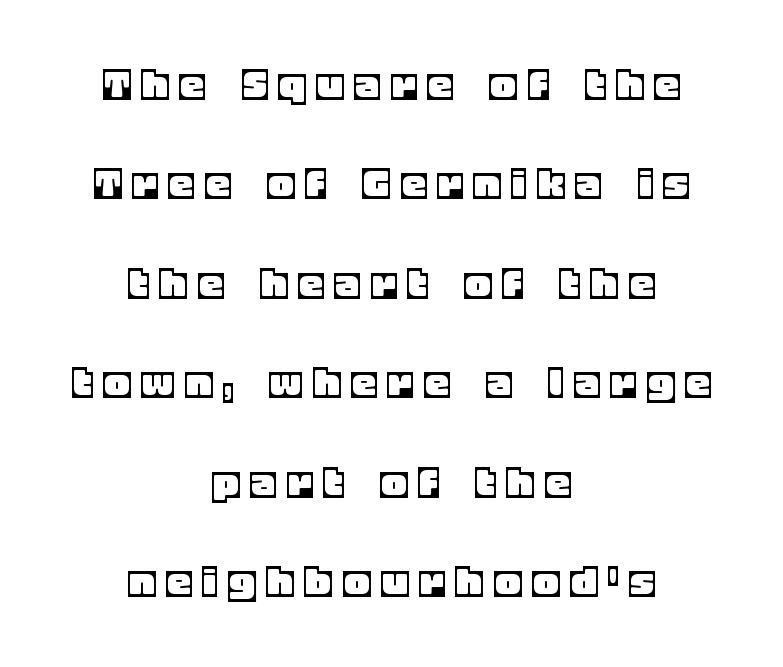
The image shows 49 px text type, upright; set centered, loose line spacing (2.03x), unusually wide letter spacing (+0.25 em), not underlined; a large x-height.
